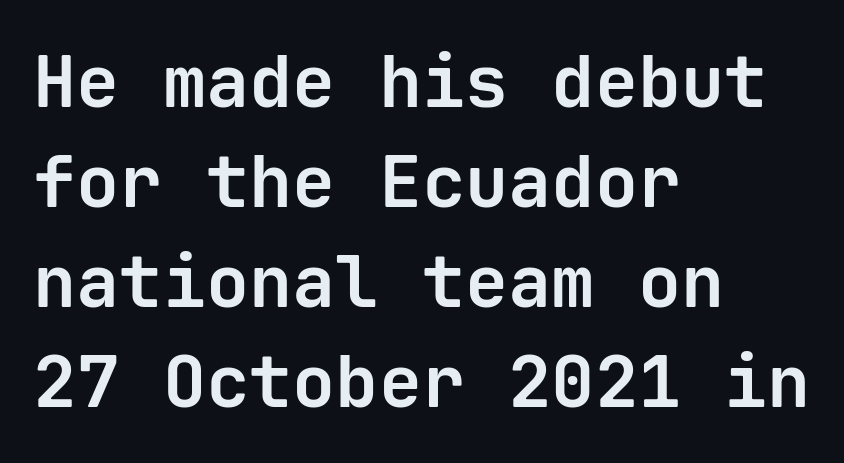
Q: Is the text bold? A: Yes.
Q: Is the text italic (slanted)? A: No, it is upright.
Q: Is the typeface a serif or a sans-serif typeface? A: Sans-serif.
Q: Is the text underlined? A: No.
Q: How is the paragraph aligned? A: Left-aligned.
Q: Is the spacing between letters normal or unusually wide? A: Normal.
Q: Is the spacing between lines tight, normal or loose? A: Normal.
Q: Width (condensed, normal, or wide)? A: Normal.
Q: Stroke contrast? A: Low.
Q: x-height? A: Medium.
Q: Monospaced? A: Yes.
